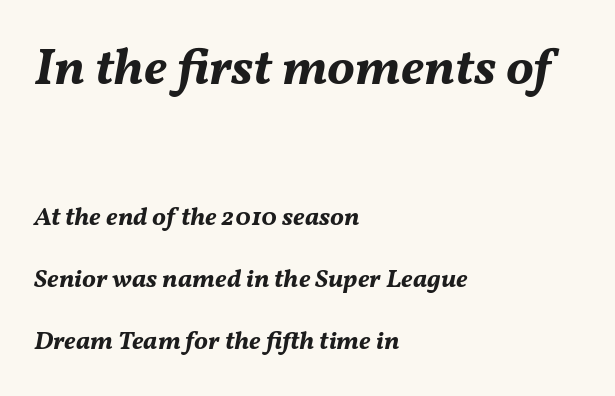
{"italic": "yes", "lean": "right", "slant_degrees": 11, "bold": "yes", "weight": "bold", "width": "normal", "stroke_contrast": "medium", "x_height": "medium", "monospaced": "no", "underline": "no", "align": "left", "line_spacing": "loose", "line_spacing_ratio": 2.39, "letter_spacing": "normal", "letter_spacing_em": 0.0, "larger_block": "first", "size_ratio": 2.0, "glyph_px": 52}
